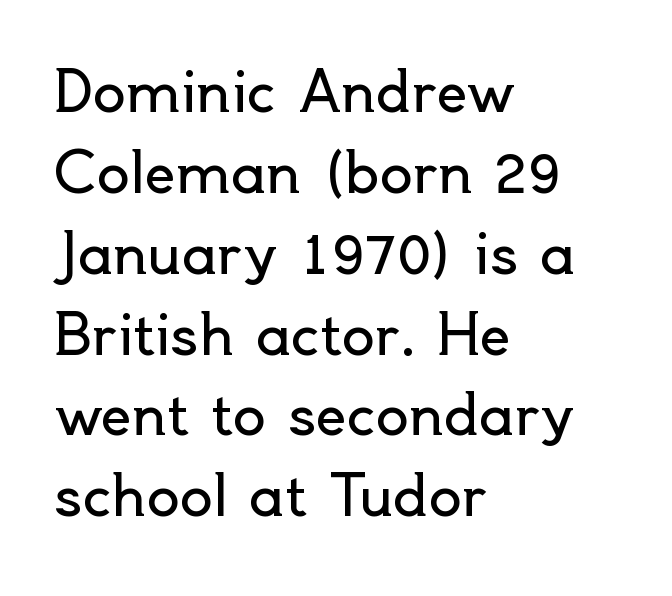
Q: Is the text bold? A: No.
Q: Is the text italic (slanted)? A: No, it is upright.
Q: Is the typeface a serif or a sans-serif typeface? A: Sans-serif.
Q: Is the text underlined? A: No.
Q: How is the paragraph aligned? A: Left-aligned.
Q: Is the spacing between letters normal or unusually wide? A: Normal.
Q: Is the spacing between lines tight, normal or loose? A: Normal.
Q: Width (condensed, normal, or wide)? A: Normal.
Q: x-height? A: Small.
Q: Monospaced? A: No.
